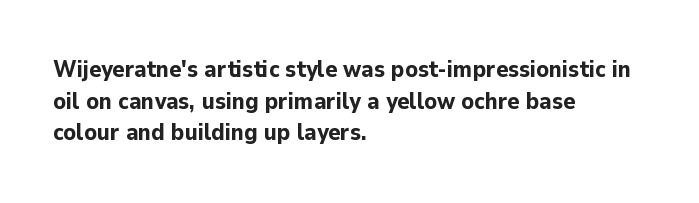
The image shows 23 px bold type, upright; set left-aligned, normal line spacing (1.37x), normal letter spacing, not underlined.
